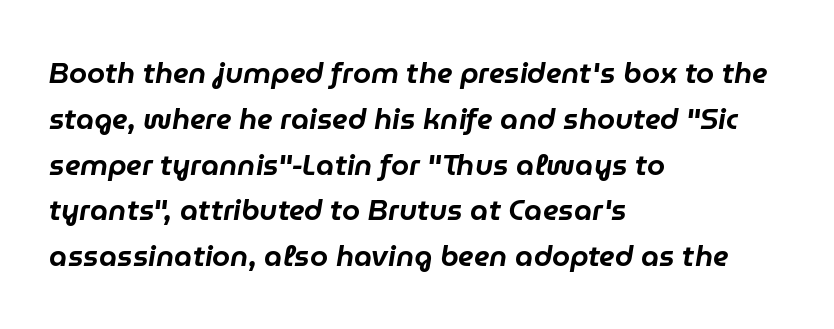
The passage shown is typed in a proportional face where columns would drift. This rendering uses left alignment, leaving the right contour irregular. In terms of leading, this rendering sits right in the middle. Clear beneath every line of the passage.
